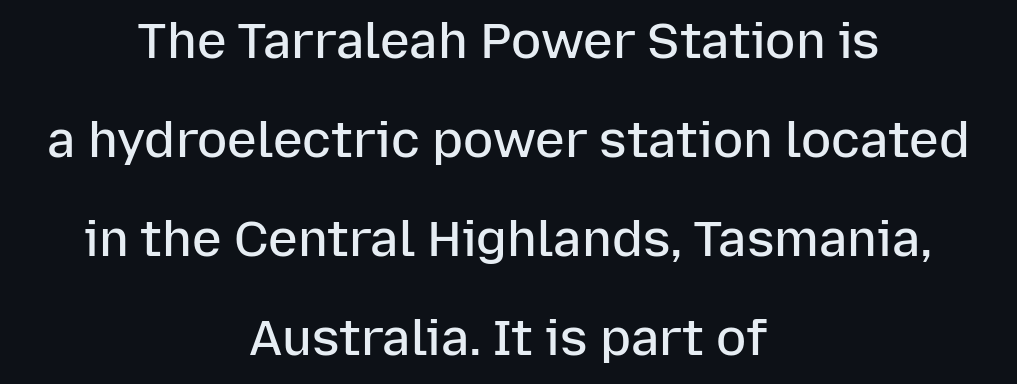
Q: Is the text bold? A: Semi-bold.
Q: Is the text italic (slanted)? A: No, it is upright.
Q: Is the typeface a serif or a sans-serif typeface? A: Sans-serif.
Q: Is the text underlined? A: No.
Q: How is the paragraph aligned? A: Centered.
Q: Is the spacing between letters normal or unusually wide? A: Normal.
Q: Is the spacing between lines tight, normal or loose? A: Loose.
Q: Width (condensed, normal, or wide)? A: Normal.
Q: Stroke contrast? A: Low.
Q: x-height? A: Medium.
Q: Monospaced? A: No.
